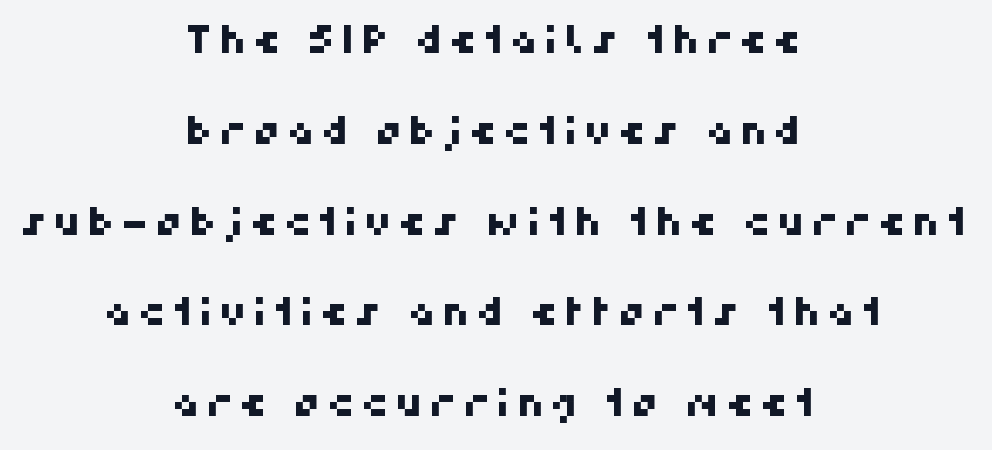
{"serif": "no", "width": "normal", "stroke_contrast": "high", "x_height": "medium", "monospaced": "no", "underline": "no", "align": "center", "line_spacing": "loose", "line_spacing_ratio": 2.39, "glyph_px": 38}
